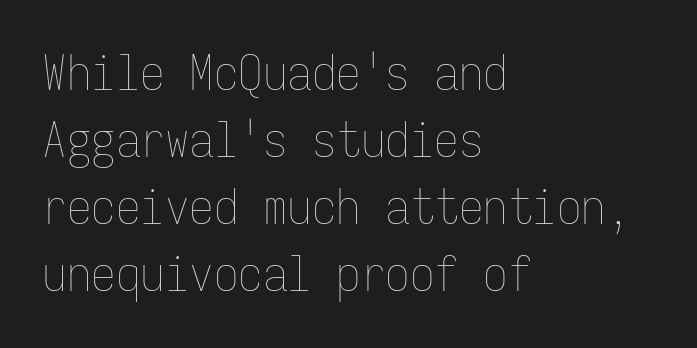
Q: Is the text bold? A: No.
Q: Is the text italic (slanted)? A: No, it is upright.
Q: Is the text underlined? A: No.
Q: How is the paragraph aligned? A: Left-aligned.
Q: Is the spacing between letters normal or unusually wide? A: Normal.
Q: Is the spacing between lines tight, normal or loose? A: Normal.
Q: Width (condensed, normal, or wide)? A: Condensed.
Q: Stroke contrast? A: Low.
Q: x-height? A: Medium.
Q: Monospaced? A: Yes.
